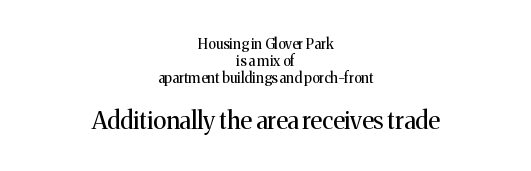
The font is comparable to plain body text, perhaps lighter. The strip under each line holds only bare page. Look at the glyph heights: the lower group is clearly the bigger setting. Default kerning and tracking; the words read as compact shapes. Posture: vertical. Caption: multi-line text, centered on the measure.
